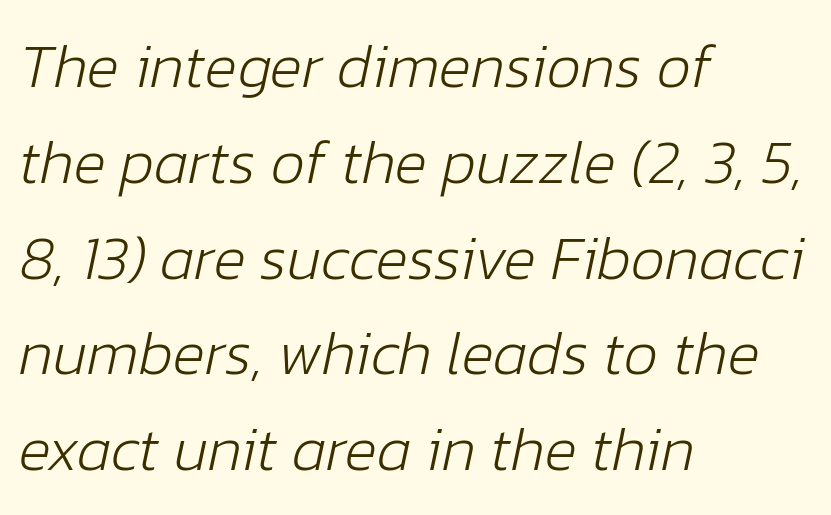
The image shows 61 px light type, italic (leaning right); set left-aligned, normal line spacing (1.57x), normal letter spacing, not underlined; low stroke contrast and a medium x-height.
